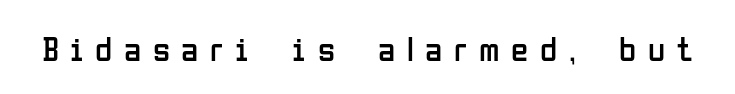
Q: Is the text bold? A: No.
Q: Is the text italic (slanted)? A: No, it is upright.
Q: Is the typeface a serif or a sans-serif typeface? A: Sans-serif.
Q: Is the text underlined? A: No.
Q: Is the spacing between letters normal or unusually wide? A: Unusually wide.
Q: Width (condensed, normal, or wide)? A: Condensed.
Q: Stroke contrast? A: Low.
Q: x-height? A: Medium.
Q: Monospaced? A: No.
